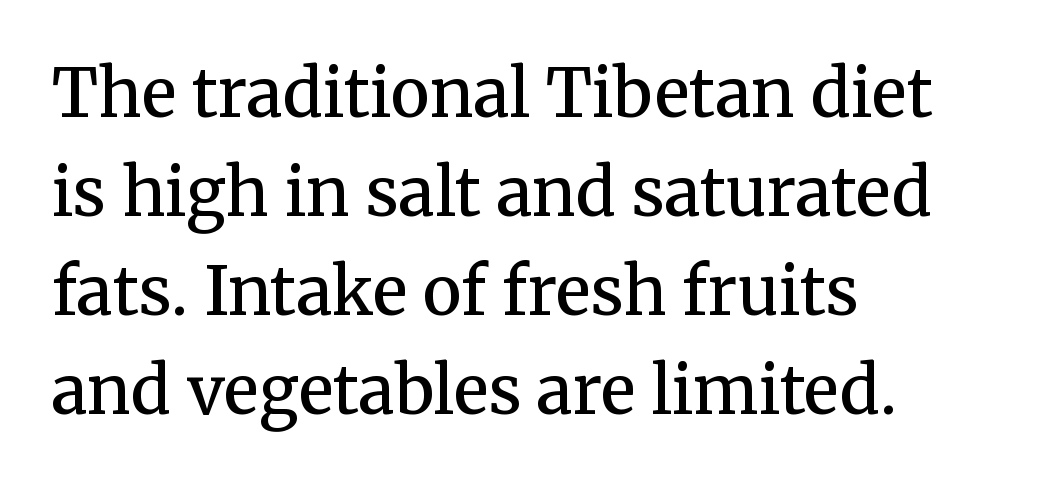
Check under the words: just untouched page. Looks like regular typesetting: each glyph gets only the width it needs. Quick note: not italic, upright. To sum up the face: it has serifs. Where is the straight margin? On the left.
